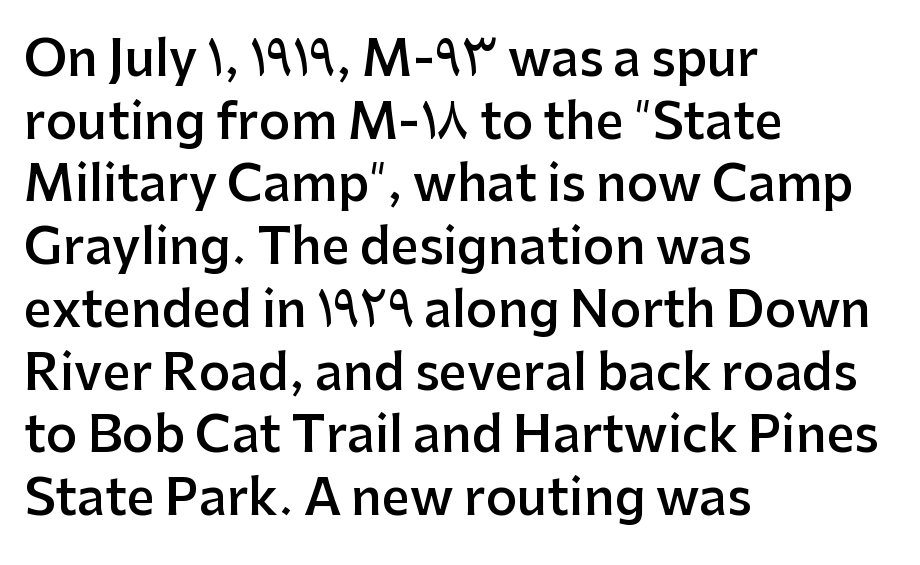
{"serif": "no", "italic": "no", "bold": "semi", "weight": "semibold", "width": "normal", "stroke_contrast": "low", "x_height": "medium", "monospaced": "no", "underline": "no", "align": "left", "line_spacing": "normal", "line_spacing_ratio": 1.28, "letter_spacing": "normal", "letter_spacing_em": 0.0, "glyph_px": 49}
